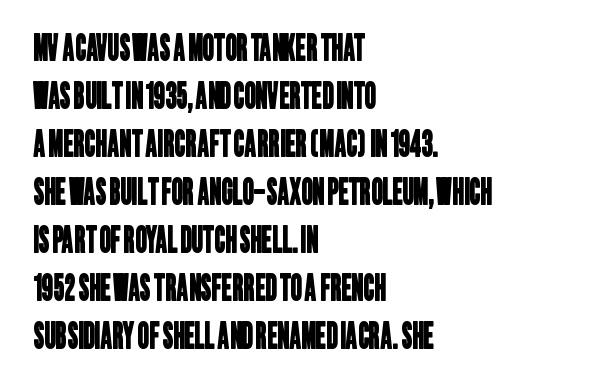
Q: Is the typeface a serif or a sans-serif typeface? A: Sans-serif.
Q: Is the text underlined? A: No.
Q: How is the paragraph aligned? A: Left-aligned.
Q: Is the spacing between letters normal or unusually wide? A: Normal.
Q: Is the spacing between lines tight, normal or loose? A: Normal.
Q: Width (condensed, normal, or wide)? A: Condensed.
Q: Stroke contrast? A: Low.
Q: x-height? A: Large.
Q: Monospaced? A: No.
